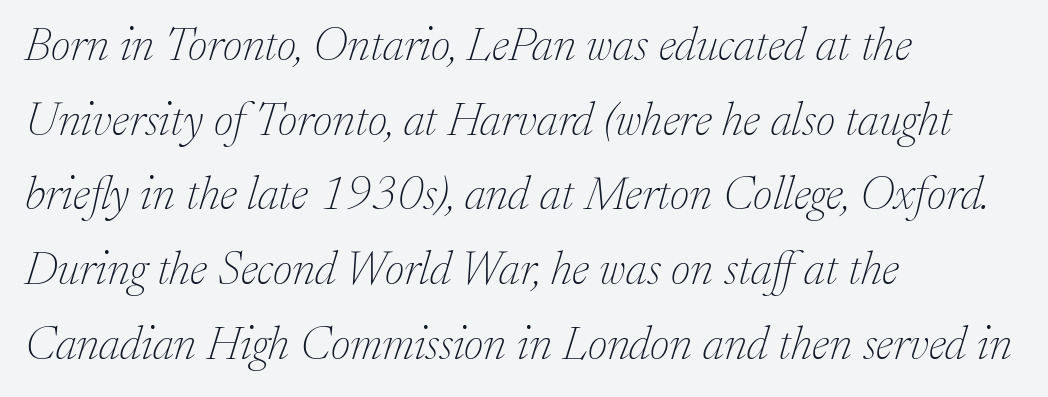
Vertically, the passage feels balanced, rows spaced as you'd expect. The gaps between neighbouring characters are ordinary and unremarkable. The lines in this sample share a left origin and differ only in where they stop. These lines are rendered in a variable-pitch font. There's an unmistakable incline to the writing here.
